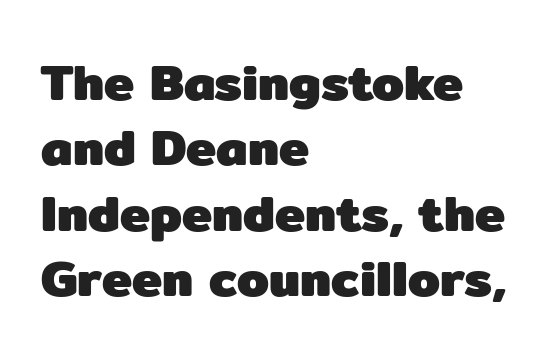
{"serif": "no", "italic": "no", "bold": "yes", "weight": "heavy", "width": "normal", "stroke_contrast": "low", "x_height": "medium", "monospaced": "no", "underline": "no", "align": "left", "line_spacing": "normal", "line_spacing_ratio": 1.28, "letter_spacing": "normal", "letter_spacing_em": 0.0, "glyph_px": 51}
